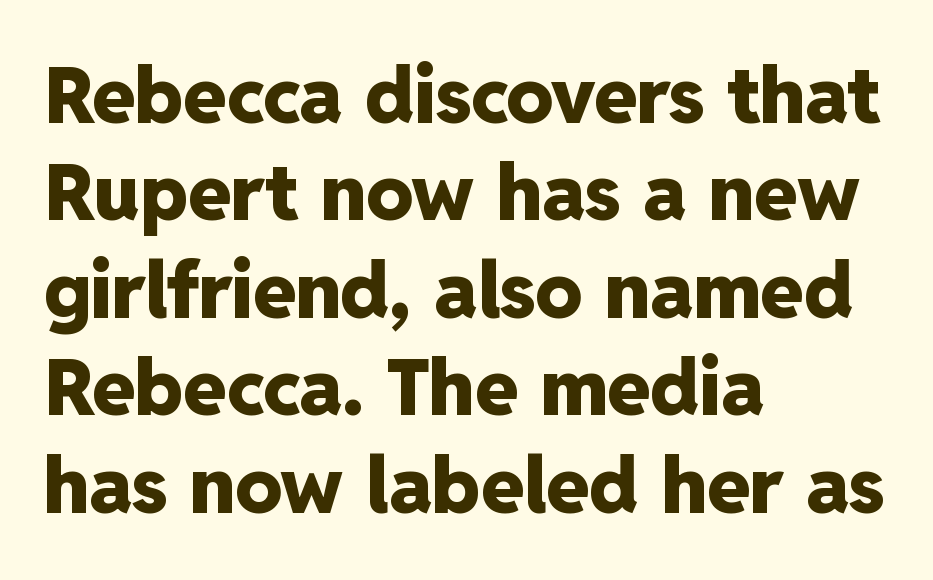
{"serif": "no", "italic": "no", "bold": "yes", "weight": "heavy", "width": "normal", "stroke_contrast": "low", "x_height": "medium", "monospaced": "no", "underline": "no", "align": "left", "line_spacing": "normal", "line_spacing_ratio": 1.25, "letter_spacing": "normal", "letter_spacing_em": 0.0, "glyph_px": 78}
